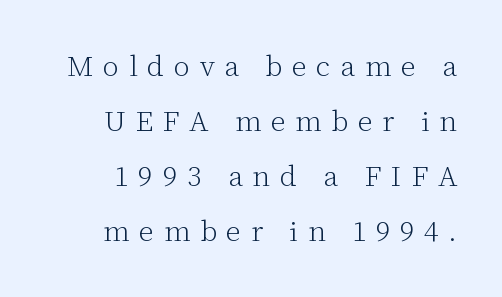
Q: Is the text bold? A: No.
Q: Is the text italic (slanted)? A: No, it is upright.
Q: Is the typeface a serif or a sans-serif typeface? A: Serif.
Q: Is the text underlined? A: No.
Q: Is the spacing between letters normal or unusually wide? A: Unusually wide.
Q: Is the spacing between lines tight, normal or loose? A: Loose.
Q: Width (condensed, normal, or wide)? A: Normal.
Q: Stroke contrast? A: Low.
Q: x-height? A: Medium.
Q: Monospaced? A: No.
